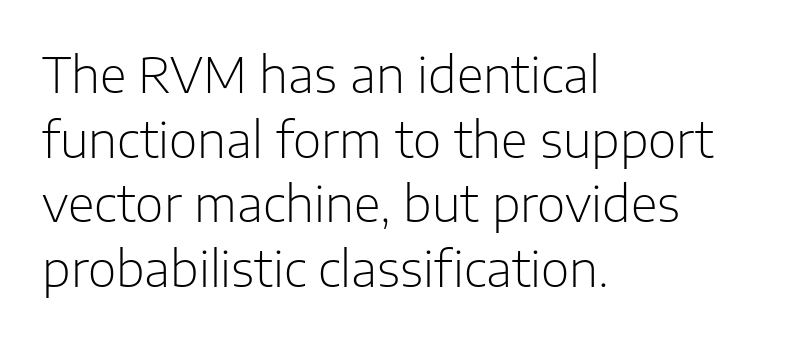
Alignment: flush left. Weight: in the light-to-regular range. Each letter's strokes conclude bluntly, with no projecting serifs. The baseline area is clear.
